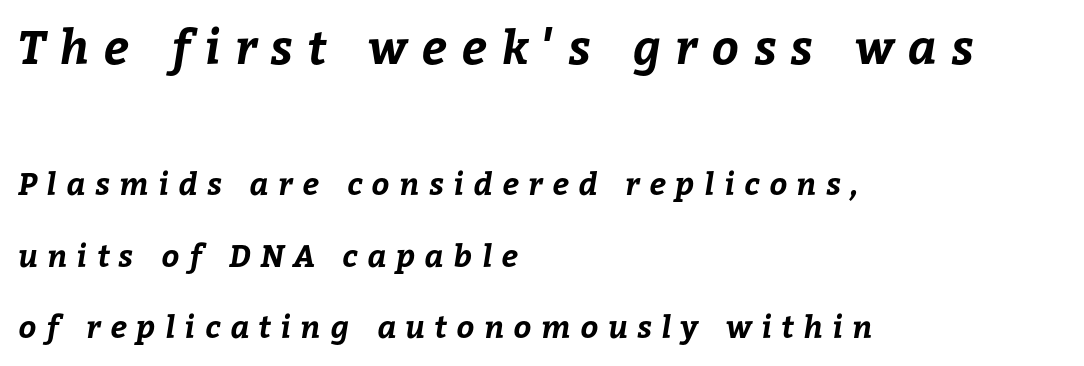
The image shows 47 px bold type; set left-aligned, loose line spacing (2.31x), unusually wide letter spacing (+0.31 em), not underlined; the first (top) block is 1.52x larger; low stroke contrast and a medium x-height.
